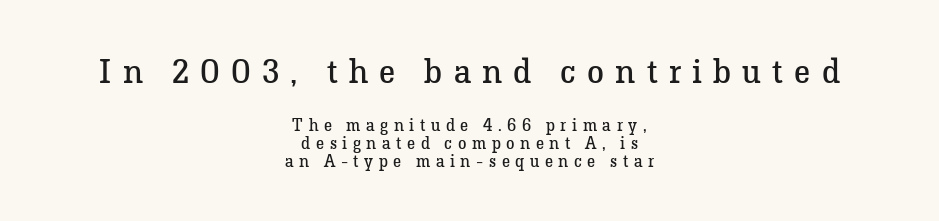
Q: Is the text bold? A: No.
Q: Is the text italic (slanted)? A: No, it is upright.
Q: Is the typeface a serif or a sans-serif typeface? A: Serif.
Q: Is the text underlined? A: No.
Q: How is the paragraph aligned? A: Centered.
Q: Is the spacing between letters normal or unusually wide? A: Unusually wide.
Q: Is the spacing between lines tight, normal or loose? A: Tight.
Q: Which block of text is set in a larger size, the first (top) or the second (bottom)? A: The first (top) one.
Q: Width (condensed, normal, or wide)? A: Normal.
Q: Stroke contrast? A: Low.
Q: x-height? A: Medium.
Q: Monospaced? A: No.
